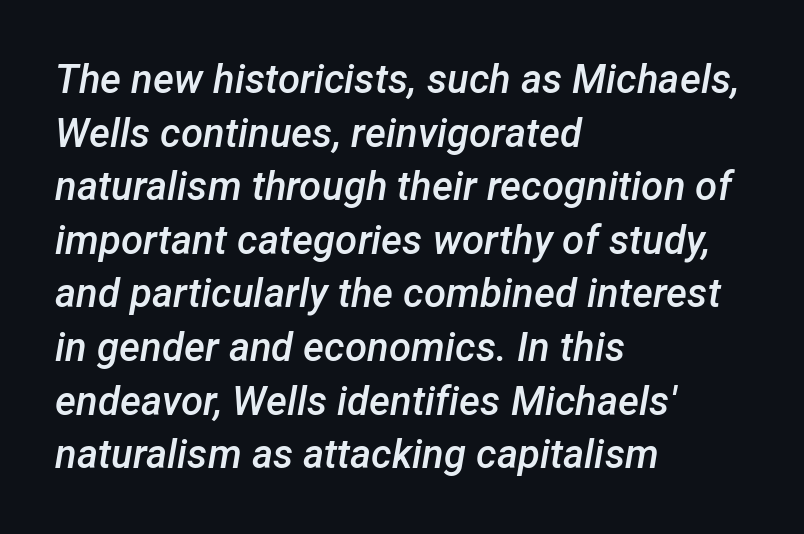
The image shows 40 px semibold type, italic (leaning right); set left-aligned, normal line spacing (1.34x), normal letter spacing, not underlined; low stroke contrast and a medium x-height.
